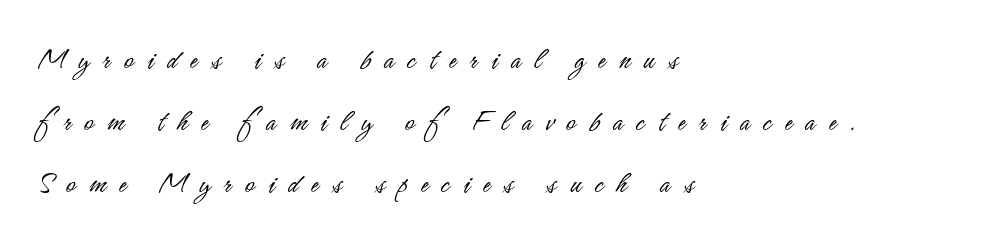
The tracking reads as deliberately expanded to a designer's eye. The strokes carry an ordinary text weight at most. Descender tails drop into unmarked territory. This sample uses a sans-serif face. Each letter keeps its own natural width here, so spacing adapts to shape.
